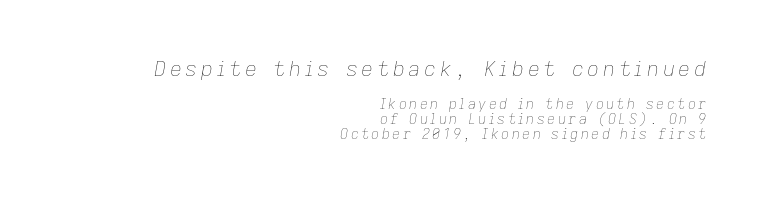
Top chunk: large. Bottom chunk: small. Reading down the block, your eye finds every line finishing at a fixed right position. Plain, unruled lines of type. Letters have the restrained weight of plain body copy at most.
